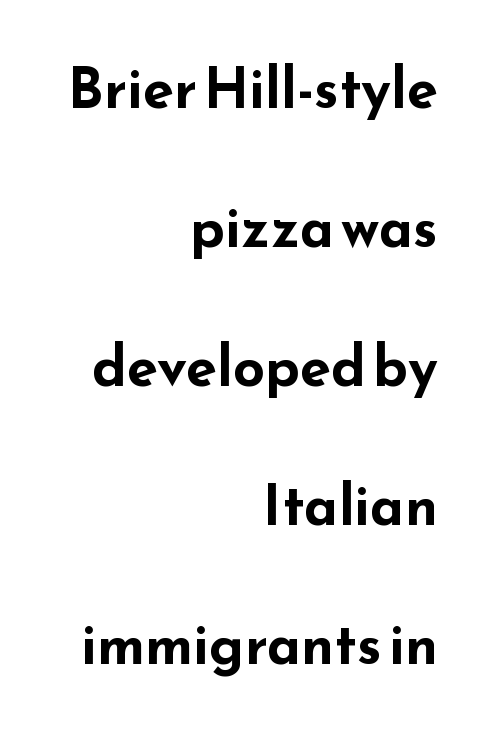
{"serif": "no", "italic": "no", "bold": "yes", "weight": "bold", "width": "wide", "stroke_contrast": "low", "x_height": "small", "monospaced": "no", "underline": "no", "align": "right", "line_spacing": "loose", "line_spacing_ratio": 2.48, "letter_spacing": "normal", "letter_spacing_em": 0.0, "glyph_px": 56}
